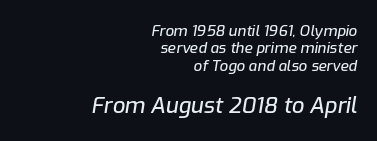
These lines were composed using italics. In terms of letterspacing, this is plain default setting. Which chunk is bigger? The second one — the bottom block dwarfs the top. Plain, unruled lines of type.
